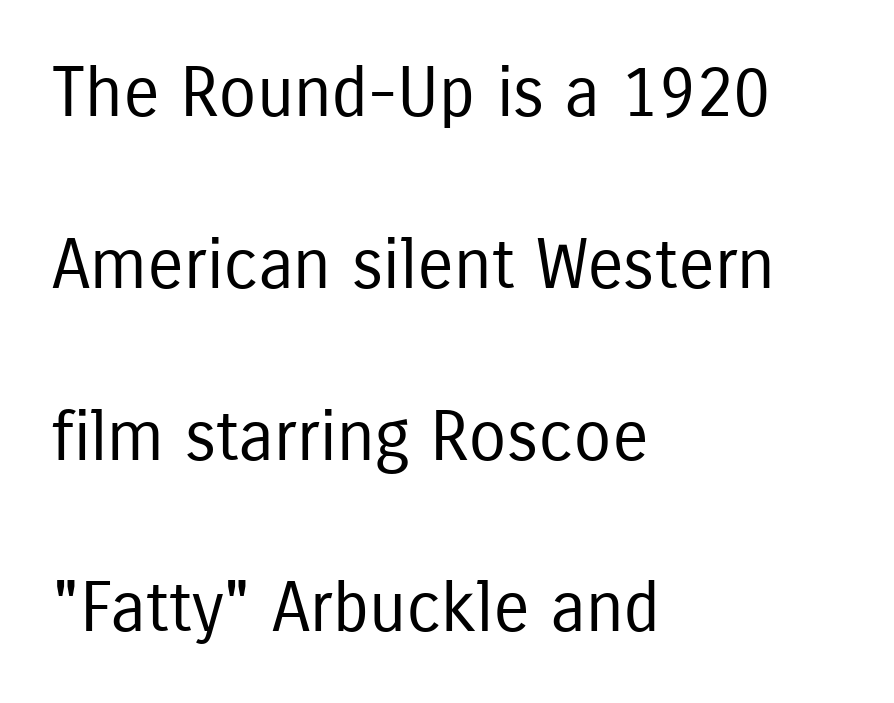
Q: Is the text bold? A: No.
Q: Is the text italic (slanted)? A: No, it is upright.
Q: Is the typeface a serif or a sans-serif typeface? A: Sans-serif.
Q: Is the text underlined? A: No.
Q: How is the paragraph aligned? A: Left-aligned.
Q: Is the spacing between letters normal or unusually wide? A: Normal.
Q: Is the spacing between lines tight, normal or loose? A: Loose.
Q: Width (condensed, normal, or wide)? A: Condensed.
Q: Stroke contrast? A: Low.
Q: x-height? A: Medium.
Q: Monospaced? A: No.
